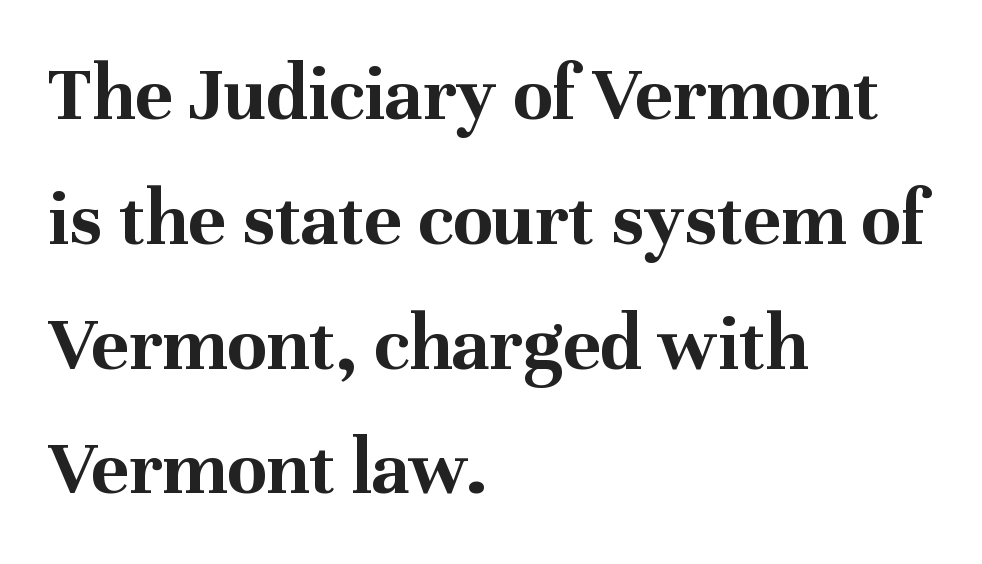
The image shows 80 px bold serif type, upright; set left-aligned, normal line spacing (1.56x), normal letter spacing, not underlined; medium stroke contrast and a medium x-height.
